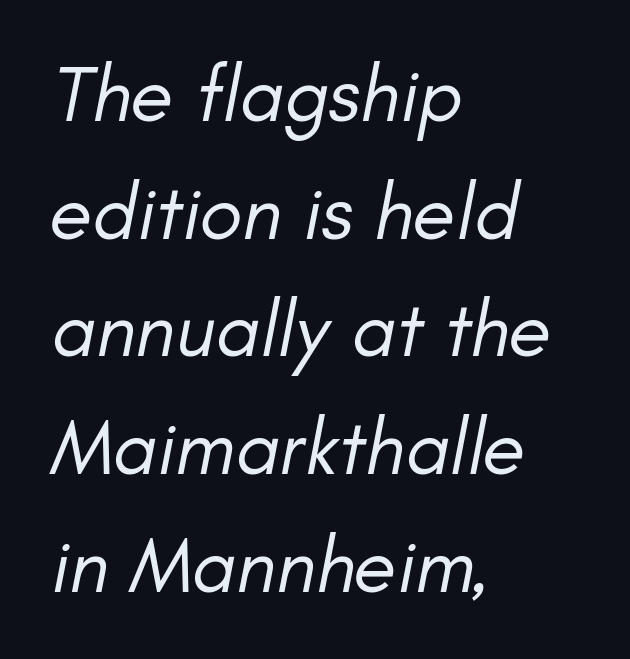
Beneath every word, the page is bare. The lines in this sample share a left origin and differ only in where they stop. The cut favours lightness, reaching ordinary text weight at its darkest. The rendering uses natural spacing where letterforms have individual widths. Quick note: interline space is typical.
